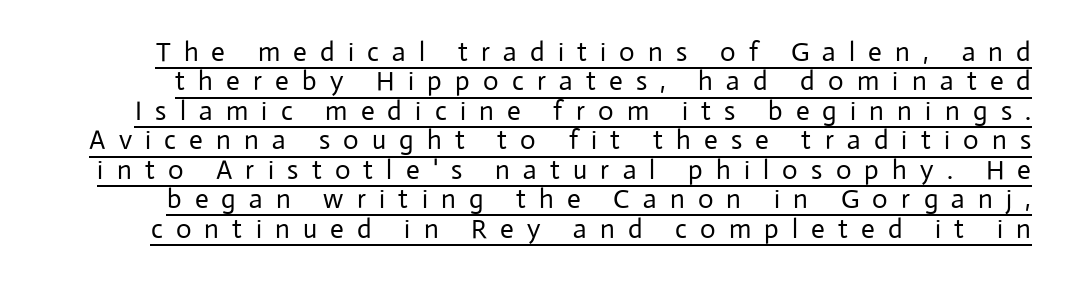
{"italic": "no", "bold": "no", "underline": "yes", "line_spacing": "tight", "line_spacing_ratio": 1.09, "letter_spacing": "wide", "letter_spacing_em": 0.49, "glyph_px": 27}
